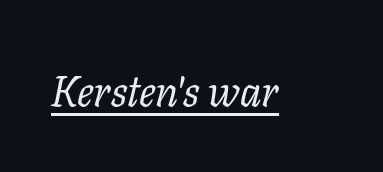
Q: Is the text bold? A: No.
Q: Is the text italic (slanted)? A: Yes, it leans right by about 11 degrees.
Q: Is the typeface a serif or a sans-serif typeface? A: Serif.
Q: Is the text underlined? A: Yes.
Q: Is the spacing between letters normal or unusually wide? A: Normal.
Q: Width (condensed, normal, or wide)? A: Normal.
Q: Stroke contrast? A: Low.
Q: x-height? A: Medium.
Q: Monospaced? A: No.
